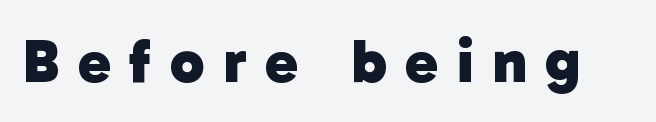
The image shows 62 px heavy sans-serif type; set unusually wide letter spacing (+0.3 em), not underlined; low stroke contrast and a medium x-height.
